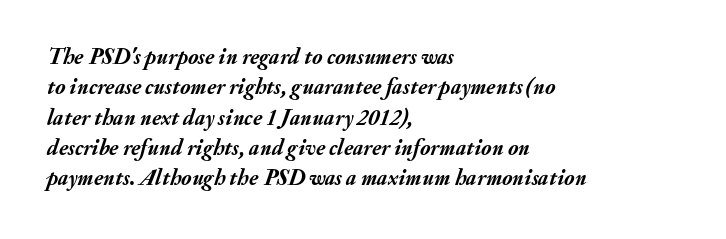
The face used here is rendered with its standard letterfit. Slanted lettering throughout. The passage shown is emphatically bold. These lines sit exactly where default settings would place them. This rendering uses left alignment, leaving the right contour irregular. Beneath every word, the page is bare.
